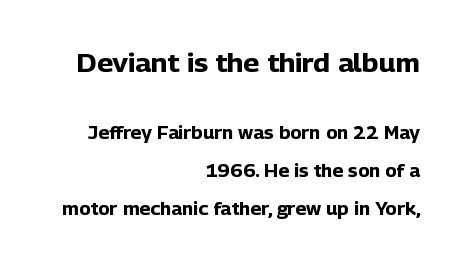
The image shows 25 px bold type, upright; set right-aligned, loose line spacing (2.22x), normal letter spacing, not underlined; the first (top) block is 1.47x larger.
